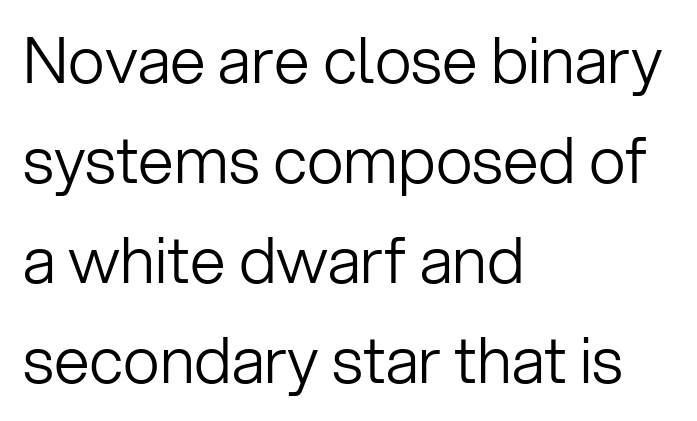
Interline gaps are of average width in this sample. These glyphs show unthickened strokes, regular width or finer. Ordinary non-slanted type is in use. The horizontal fit of the characters is conventional and even.
